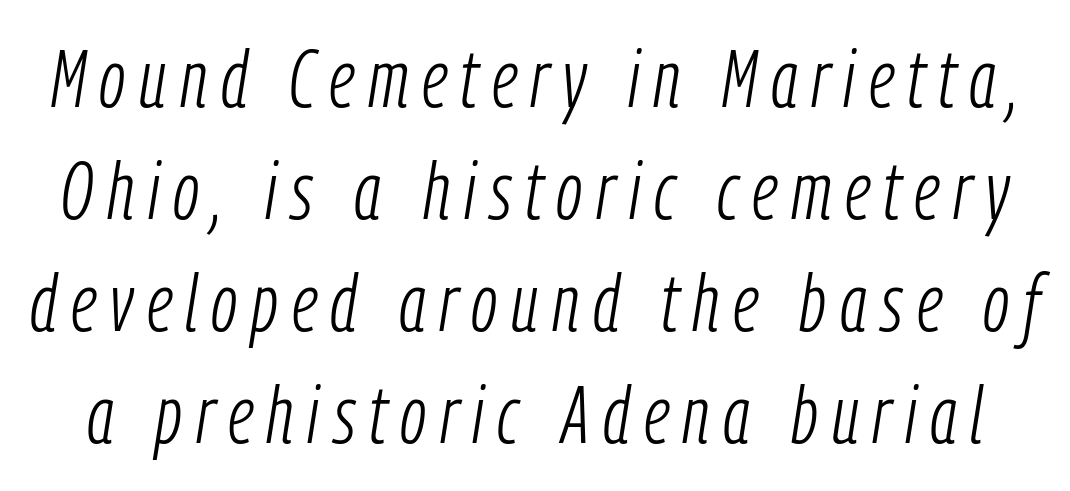
{"italic": "yes", "lean": "right", "slant_degrees": 9, "bold": "no", "weight": "light", "width": "condensed", "stroke_contrast": "low", "x_height": "medium", "monospaced": "no", "underline": "no", "line_spacing": "normal", "line_spacing_ratio": 1.4, "glyph_px": 80}
